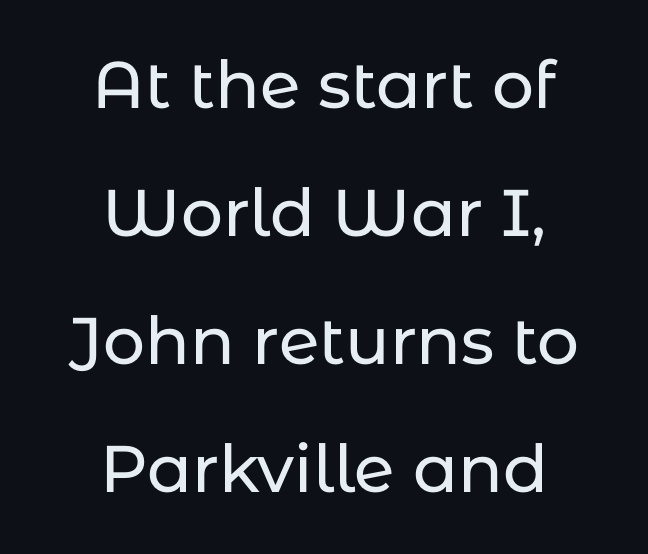
Q: Is the text italic (slanted)? A: No, it is upright.
Q: Is the typeface a serif or a sans-serif typeface? A: Sans-serif.
Q: Is the text underlined? A: No.
Q: How is the paragraph aligned? A: Centered.
Q: Is the spacing between letters normal or unusually wide? A: Normal.
Q: Is the spacing between lines tight, normal or loose? A: Loose.
Q: Width (condensed, normal, or wide)? A: Normal.
Q: Stroke contrast? A: Low.
Q: x-height? A: Medium.
Q: Monospaced? A: No.
